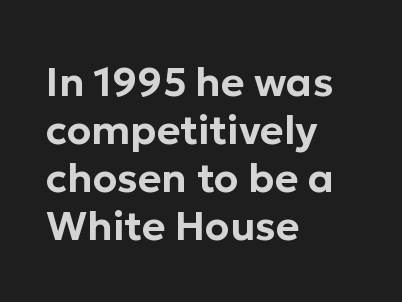
The image shows 40 px sans-serif type, upright; set left-aligned, line spacing 1.2x, normal letter spacing, not underlined; low stroke contrast and a medium x-height.
